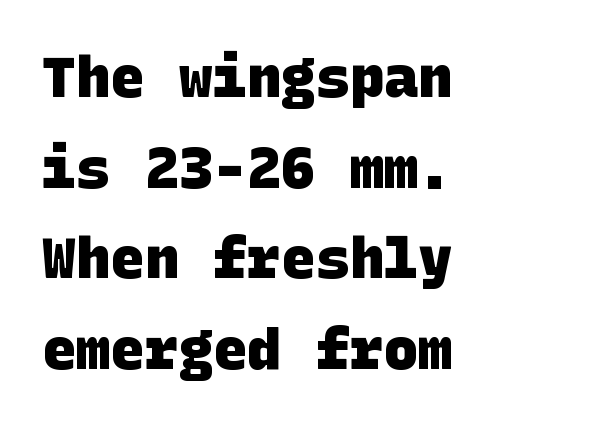
Is the letter spacing exaggerated? No — it looks like the ordinary default. Pretty heavy lettering here — definitely bold. The ragged edge is on the right, which tells us the setting is flush left. Grotesque or geometric, the face here clearly has no serifs. Plain, unruled lines of type. Rows of type keep a routine distance in the vertical direction.
